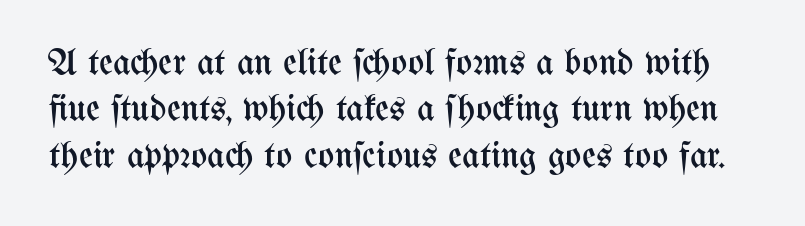
{"italic": "no", "bold": "no", "weight": "regular", "width": "condensed", "stroke_contrast": "medium", "x_height": "medium", "monospaced": "no", "underline": "no", "line_spacing_ratio": 1.22, "letter_spacing": "normal", "letter_spacing_em": 0.0, "glyph_px": 38}
